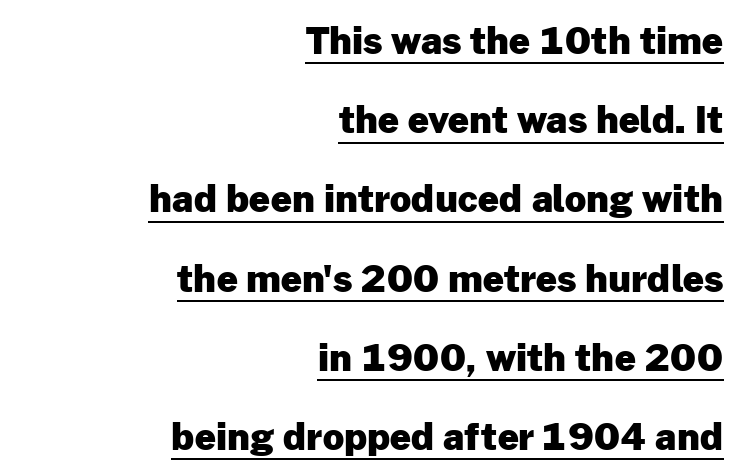
{"serif": "no", "italic": "no", "bold": "yes", "weight": "heavy", "width": "normal", "stroke_contrast": "low", "x_height": "medium", "monospaced": "no", "underline": "yes", "align": "right", "line_spacing": "loose", "line_spacing_ratio": 2.14, "letter_spacing": "normal", "letter_spacing_em": 0.0, "glyph_px": 37}
